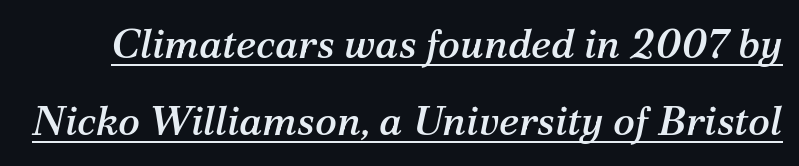
Q: Is the text italic (slanted)? A: Yes, it leans right by about 12 degrees.
Q: Is the typeface a serif or a sans-serif typeface? A: Serif.
Q: Is the text underlined? A: Yes.
Q: Is the spacing between letters normal or unusually wide? A: Normal.
Q: Width (condensed, normal, or wide)? A: Normal.
Q: Stroke contrast? A: Medium.
Q: x-height? A: Medium.
Q: Monospaced? A: No.
